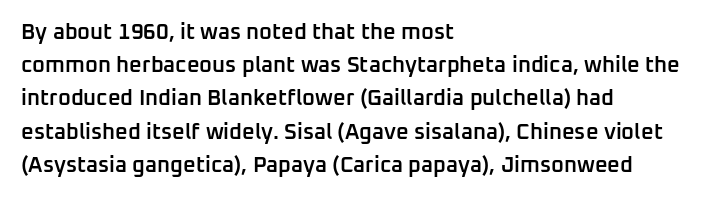
{"italic": "no", "bold": "semi", "underline": "no", "align": "left", "line_spacing": "normal", "line_spacing_ratio": 1.51, "letter_spacing": "normal", "letter_spacing_em": 0.0, "glyph_px": 22}
